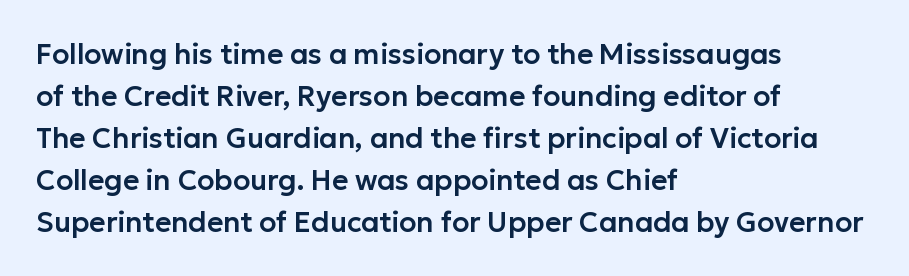
This is sans-serif lettering, the kind often seen on screens and signage. Summary of vertical rhythm: regular, with standard interline spacing. Note the varied advance widths — an 'i' is clearly narrower than an 'm'. Students, note that the glyphs here touch the page at normal intervals. No italicization has been applied; the sample stays upright.
